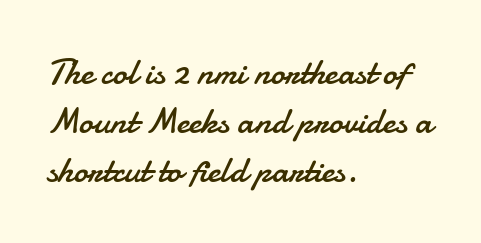
{"serif": "no", "bold": "no", "weight": "regular", "width": "normal", "stroke_contrast": "low", "x_height": "small", "monospaced": "no", "underline": "no", "align": "left", "line_spacing": "normal", "line_spacing_ratio": 1.36, "letter_spacing": "normal", "letter_spacing_em": 0.0, "glyph_px": 36}
